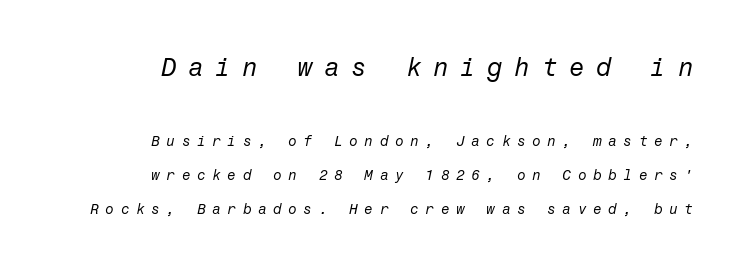
{"italic": "yes", "lean": "right", "slant_degrees": 12, "bold": "no", "underline": "no", "align": "right", "line_spacing": "loose", "line_spacing_ratio": 2.41, "letter_spacing": "wide", "letter_spacing_em": 0.47, "larger_block": "first", "size_ratio": 1.79, "glyph_px": 25}
